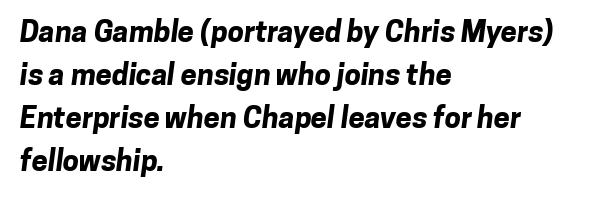
Q: Is the text bold? A: Yes.
Q: Is the typeface a serif or a sans-serif typeface? A: Sans-serif.
Q: Is the text underlined? A: No.
Q: How is the paragraph aligned? A: Left-aligned.
Q: Is the spacing between letters normal or unusually wide? A: Normal.
Q: Is the spacing between lines tight, normal or loose? A: Normal.
Q: Width (condensed, normal, or wide)? A: Normal.
Q: Stroke contrast? A: Low.
Q: x-height? A: Medium.
Q: Monospaced? A: No.
